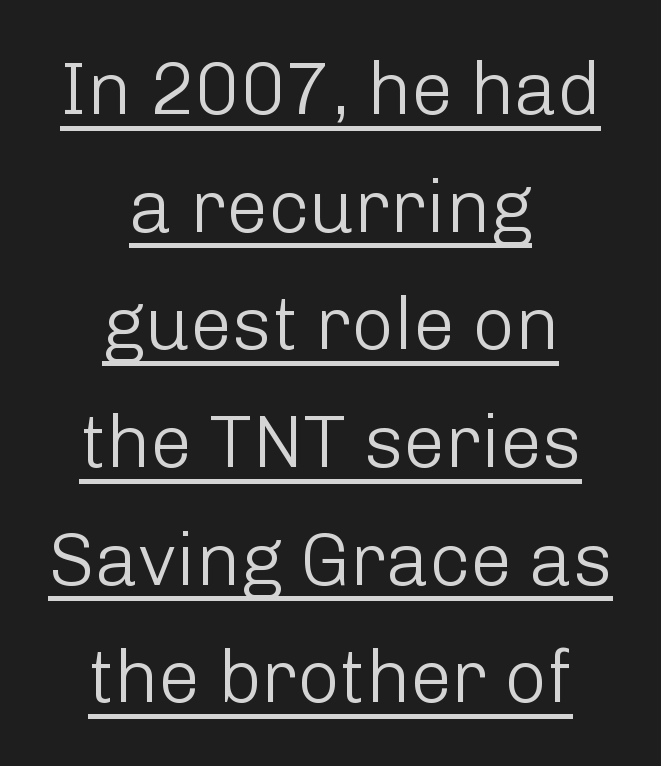
Looks like someone drew a line under every word here. Whoever set this chose a conventional vertical rhythm. Is this a heavy cut? Hardly; it is regular or lighter. Notice how the passage keeps no hard edge, just a central spine. This rendering leaves character spacing at its baseline value.
